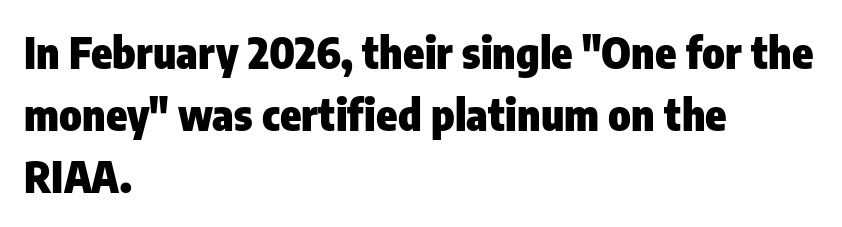
{"serif": "no", "italic": "no", "bold": "yes", "weight": "heavy", "width": "condensed", "stroke_contrast": "low", "x_height": "medium", "monospaced": "no", "underline": "no", "align": "left", "line_spacing": "normal", "line_spacing_ratio": 1.44, "letter_spacing": "normal", "letter_spacing_em": 0.0, "glyph_px": 43}
